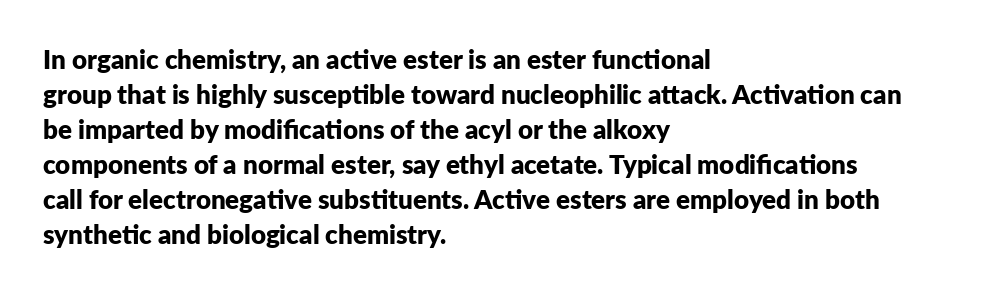
{"italic": "no", "bold": "yes", "underline": "no", "align": "left", "line_spacing": "normal", "line_spacing_ratio": 1.35, "letter_spacing": "normal", "letter_spacing_em": 0.0, "glyph_px": 26}
